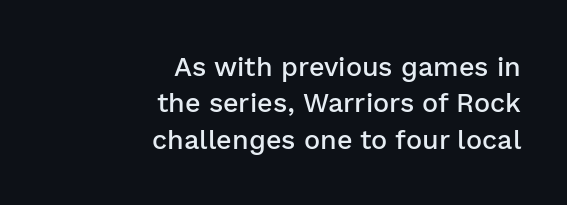
Reading down the block, your eye finds every line finishing at a fixed right position. Underline: absent. This is the regular roman posture of the typeface. The glyphs have the mass of a demibold cut, below bold.
